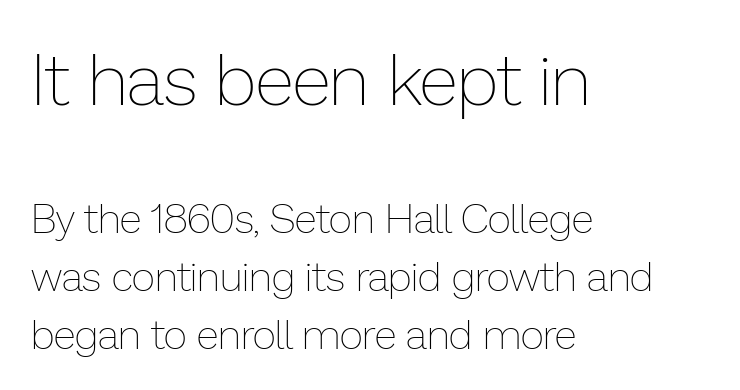
Q: Is the text bold? A: No.
Q: Is the text italic (slanted)? A: No, it is upright.
Q: Is the text underlined? A: No.
Q: How is the paragraph aligned? A: Left-aligned.
Q: Is the spacing between letters normal or unusually wide? A: Normal.
Q: Is the spacing between lines tight, normal or loose? A: Normal.
Q: Which block of text is set in a larger size, the first (top) or the second (bottom)? A: The first (top) one.
Q: Width (condensed, normal, or wide)? A: Normal.
Q: Stroke contrast? A: Low.
Q: x-height? A: Medium.
Q: Monospaced? A: No.
